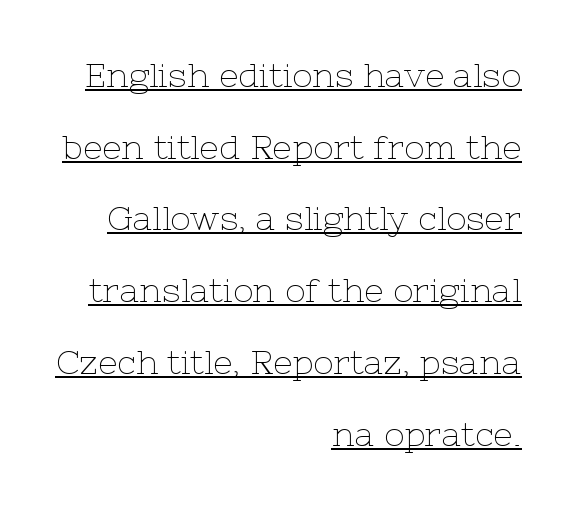
{"serif": "yes", "italic": "no", "bold": "no", "weight": "thin", "width": "normal", "stroke_contrast": "low", "x_height": "medium", "monospaced": "no", "underline": "yes", "align": "right", "line_spacing": "loose", "line_spacing_ratio": 2.11, "letter_spacing": "normal", "letter_spacing_em": 0.0, "glyph_px": 34}
